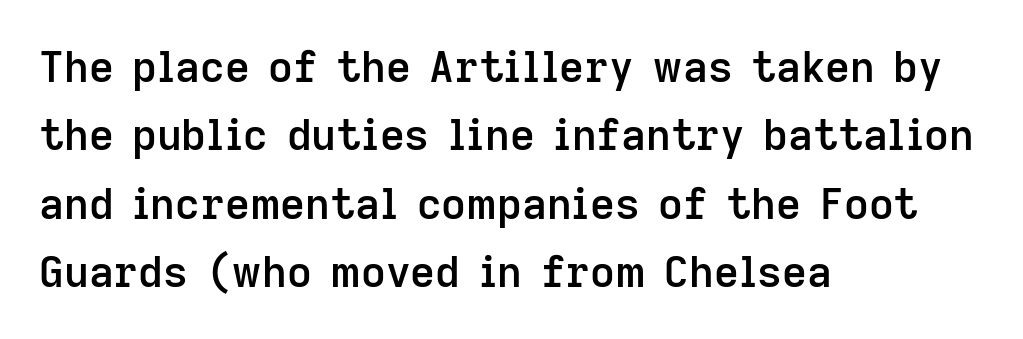
{"serif": "no", "italic": "no", "bold": "semi", "weight": "semibold", "width": "normal", "stroke_contrast": "low", "x_height": "medium", "monospaced": "no", "underline": "no", "align": "left", "line_spacing": "normal", "line_spacing_ratio": 1.59, "letter_spacing": "normal", "letter_spacing_em": 0.0, "glyph_px": 43}
